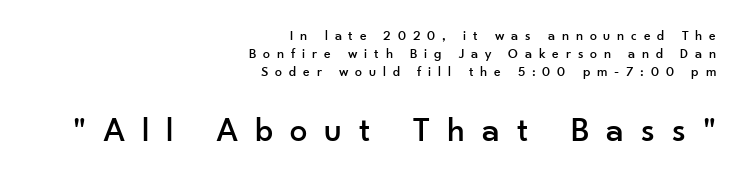
The image shows 35 px sans-serif type, upright; set right-aligned, normal line spacing (1.28x), unusually wide letter spacing (+0.49 em), not underlined; the second (bottom) block is 2.5x larger; low stroke contrast and a small x-height.
